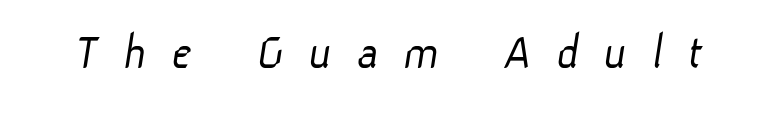
The image shows 52 px light sans-serif type; set unusually wide letter spacing (+0.48 em), not underlined; low stroke contrast and a medium x-height.
